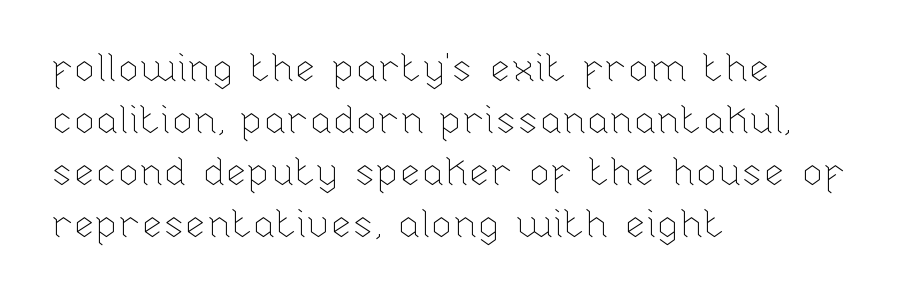
Q: Is the text bold? A: No.
Q: Is the text italic (slanted)? A: No, it is upright.
Q: Is the text underlined? A: No.
Q: How is the paragraph aligned? A: Left-aligned.
Q: Is the spacing between letters normal or unusually wide? A: Normal.
Q: Is the spacing between lines tight, normal or loose? A: Normal.
Q: Width (condensed, normal, or wide)? A: Normal.
Q: Stroke contrast? A: Low.
Q: x-height? A: Medium.
Q: Monospaced? A: No.
